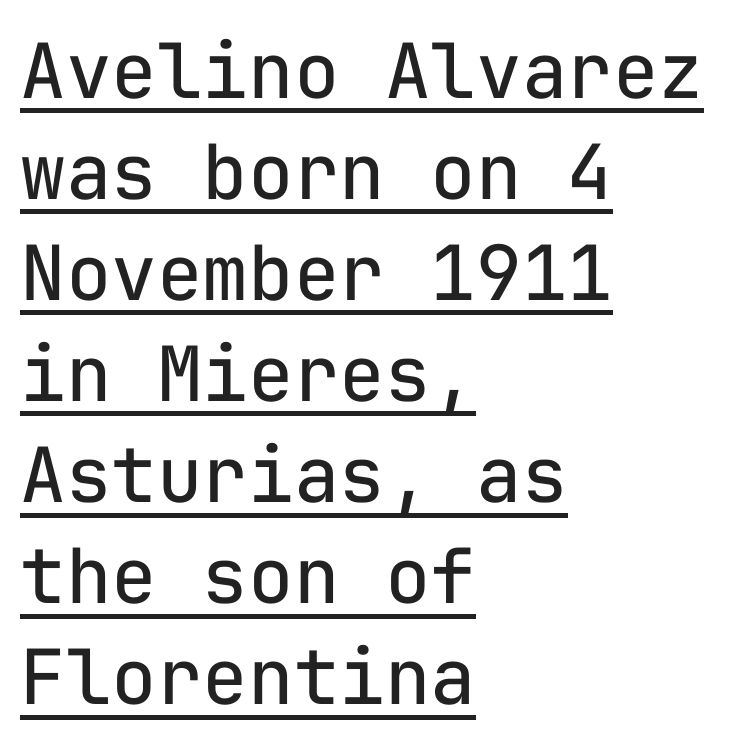
Quick note: underline on. The characters are drawn with everyday or finer stroke widths. Characters remain perfectly vertical along every line. You could count columns in this text — the font is strictly monospaced.
